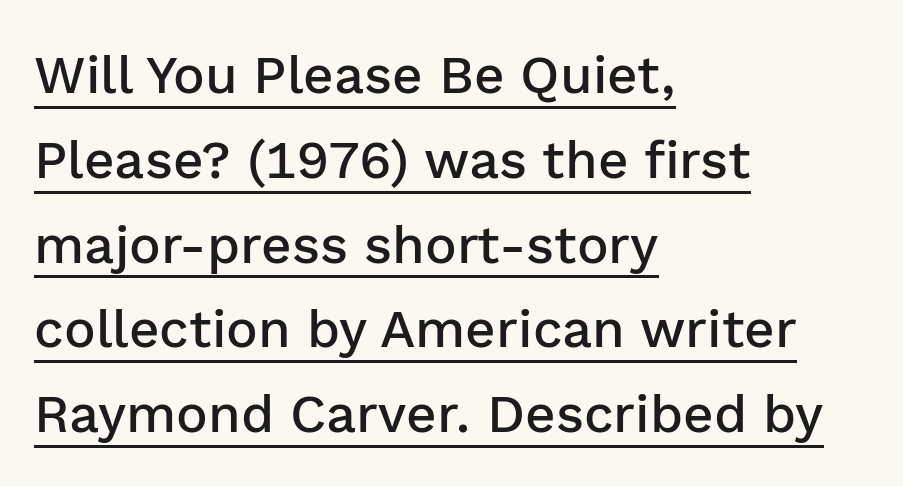
The image shows 53 px semibold sans-serif type, upright; set left-aligned, normal line spacing (1.6x), normal letter spacing, underlined; low stroke contrast and a medium x-height.
